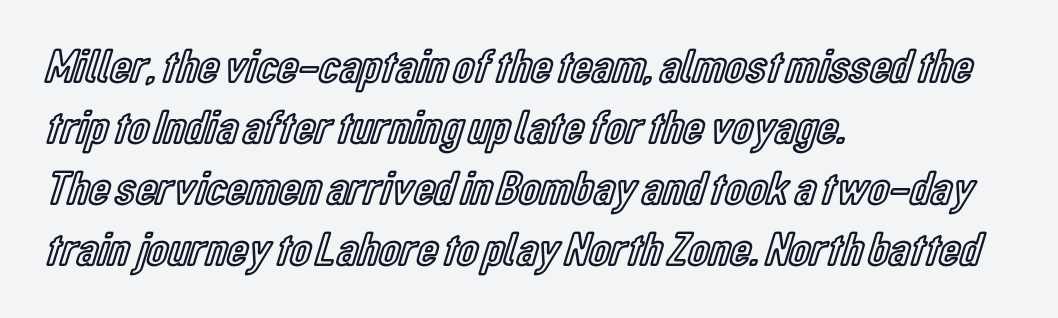
{"width": "condensed", "x_height": "medium", "monospaced": "no", "underline": "no", "align": "left", "line_spacing": "normal", "line_spacing_ratio": 1.27, "letter_spacing": "normal", "letter_spacing_em": 0.0, "glyph_px": 48}
